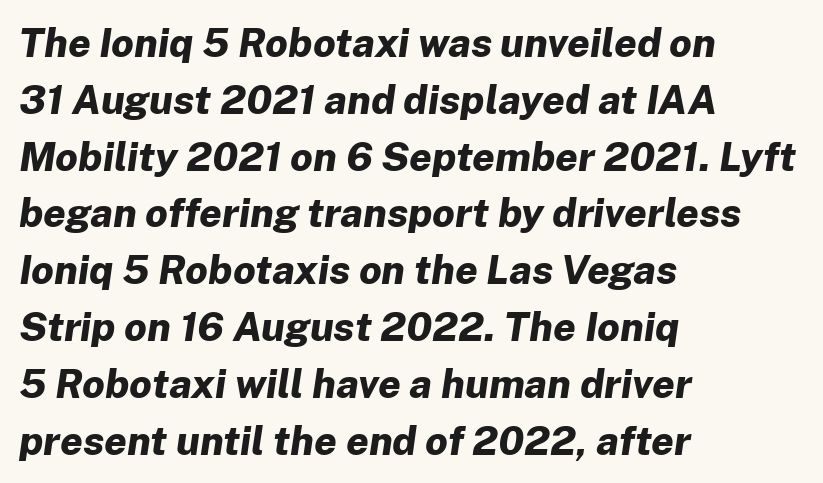
Q: Is the text bold? A: Yes.
Q: Is the text italic (slanted)? A: Yes, it leans right by about 8 degrees.
Q: Is the text underlined? A: No.
Q: How is the paragraph aligned? A: Left-aligned.
Q: Is the spacing between letters normal or unusually wide? A: Normal.
Q: Is the spacing between lines tight, normal or loose? A: Normal.
Q: Width (condensed, normal, or wide)? A: Normal.
Q: Stroke contrast? A: Low.
Q: x-height? A: Medium.
Q: Monospaced? A: No.
